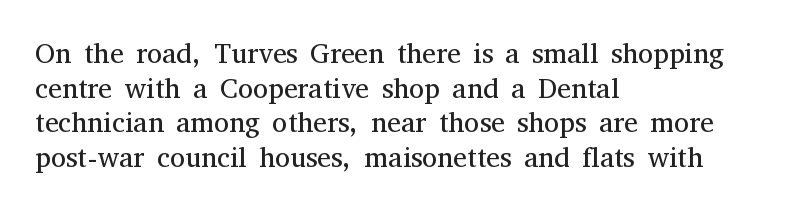
{"serif": "yes", "italic": "no", "bold": "no", "weight": "regular", "width": "normal", "stroke_contrast": "medium", "x_height": "medium", "monospaced": "no", "underline": "no", "align": "left", "line_spacing_ratio": 1.24, "letter_spacing": "normal", "letter_spacing_em": 0.0, "glyph_px": 28}
